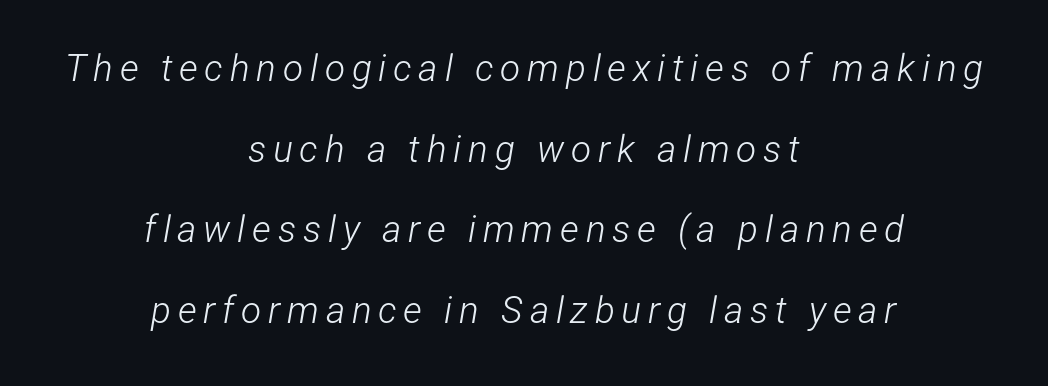
{"italic": "yes", "lean": "right", "slant_degrees": 12, "bold": "no", "weight": "light", "width": "condensed", "stroke_contrast": "low", "x_height": "medium", "monospaced": "no", "underline": "no", "align": "center", "line_spacing": "loose", "line_spacing_ratio": 2.18, "glyph_px": 37}
